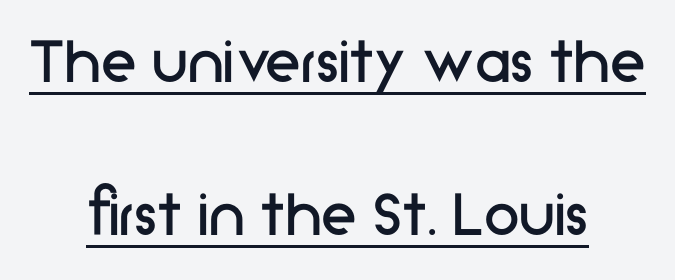
Q: Is the text bold? A: No.
Q: Is the text italic (slanted)? A: No, it is upright.
Q: Is the typeface a serif or a sans-serif typeface? A: Sans-serif.
Q: Is the text underlined? A: Yes.
Q: How is the paragraph aligned? A: Centered.
Q: Is the spacing between letters normal or unusually wide? A: Normal.
Q: Is the spacing between lines tight, normal or loose? A: Loose.
Q: Width (condensed, normal, or wide)? A: Normal.
Q: Stroke contrast? A: Low.
Q: x-height? A: Medium.
Q: Monospaced? A: No.
